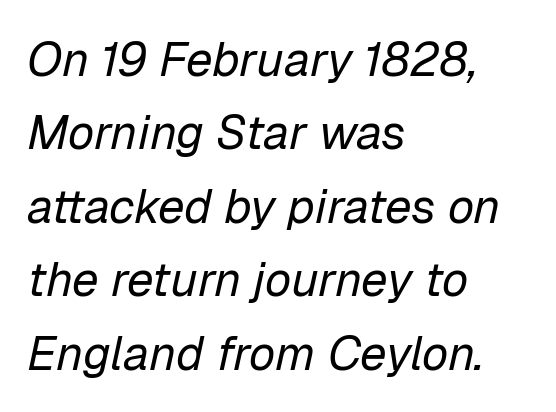
The image shows 48 px regular-weight type, italic (leaning right); set left-aligned, normal line spacing (1.53x), normal letter spacing, not underlined; low stroke contrast and a medium x-height.
